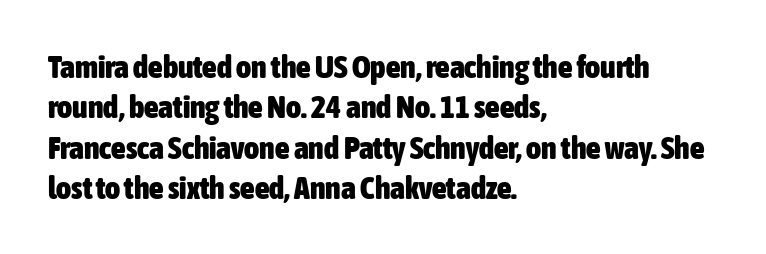
Proportional: the letters do not fall into vertical columns. Students, note that the glyphs here touch the page at normal intervals. The glyphs are unaccompanied by any horizontal stroke below them. Weight: bold. Is this a sans? Yes — the strokes have no serifs. A roman cut, with each character standing at attention.
